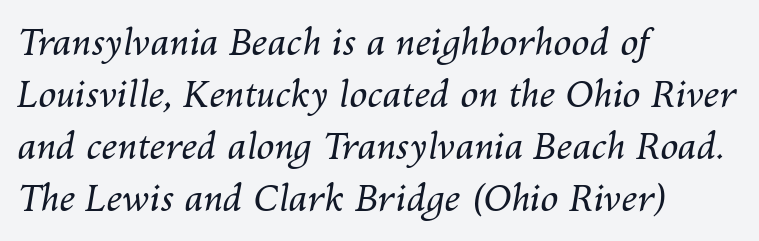
The specimen omits any rule beneath the text block's lines. The designer left line spacing at the default. The rendering applies a slant to the glyphs. The face looks like a standard text weight, possibly lighter. Tracking value appears to be zero — textbook default spacing. Does the copy run flush right? No — it runs flush left.
